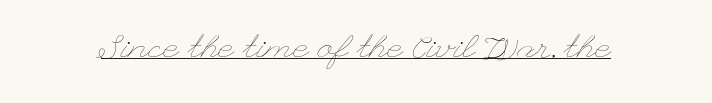
Q: Is the text bold? A: No.
Q: Is the text italic (slanted)? A: Yes.
Q: Is the text underlined? A: Yes.
Q: Is the spacing between letters normal or unusually wide? A: Normal.
Q: Width (condensed, normal, or wide)? A: Wide.
Q: Stroke contrast? A: Low.
Q: x-height? A: Small.
